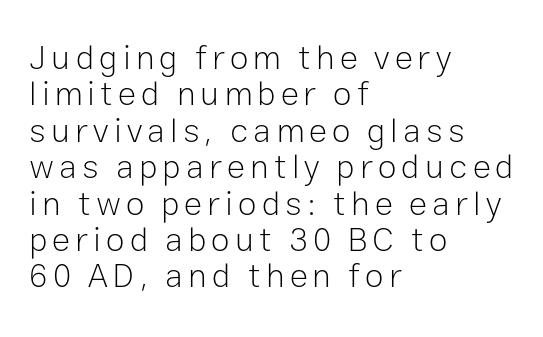
{"serif": "no", "italic": "no", "bold": "no", "weight": "light", "width": "normal", "stroke_contrast": "low", "x_height": "medium", "monospaced": "no", "underline": "no", "align": "left", "line_spacing": "tight", "line_spacing_ratio": 1.07, "glyph_px": 34}
